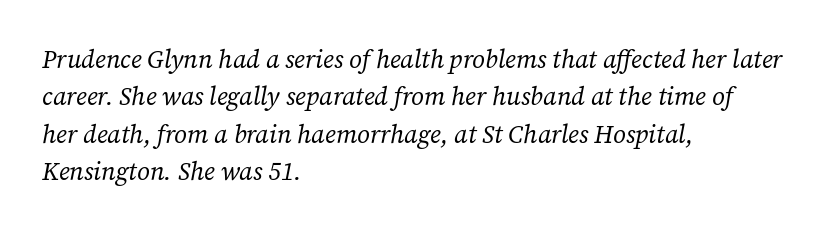
Posture: slanted. Underline: absent. This block has exactly the height ordinary leading produces. How are the letters spaced? Ordinarily, with no added tracking. The ragged edge is on the right, which tells us the setting is flush left. Counters stay open thanks to moderate or lighter strokes.
